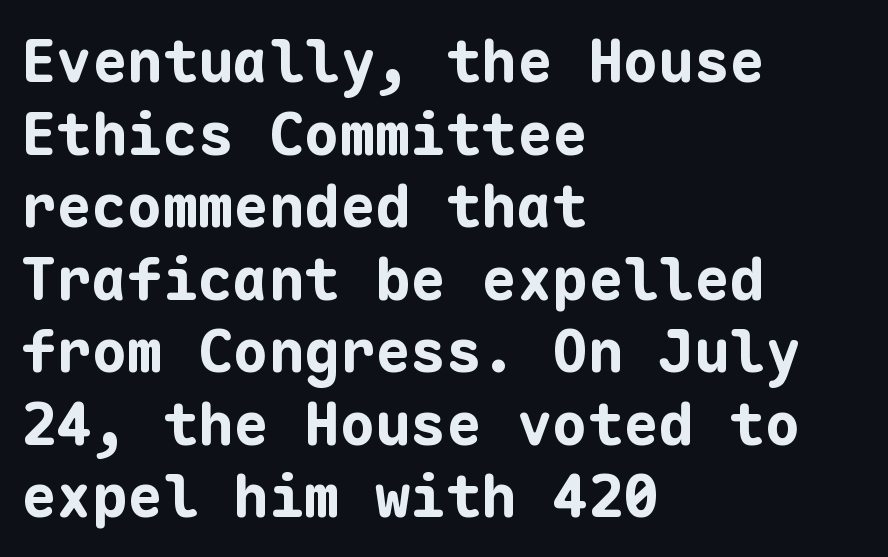
The text block is weighted toward the left margin, trailing off unevenly rightward. The horizontal fit of the characters is conventional and even. As a designer I'd log this as weight 700, bold. Quick note: underline off. The text was rendered using a sans face with plain stroke endings.
